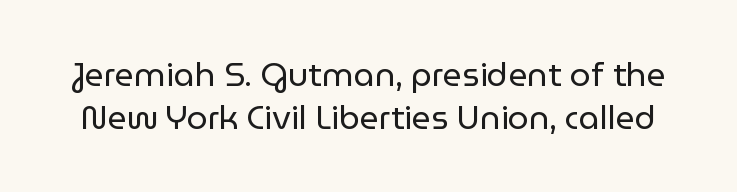
The image shows 33 px regular-weight sans-serif type, upright; set normal line spacing (1.29x), normal letter spacing, not underlined; low stroke contrast and a medium x-height.
